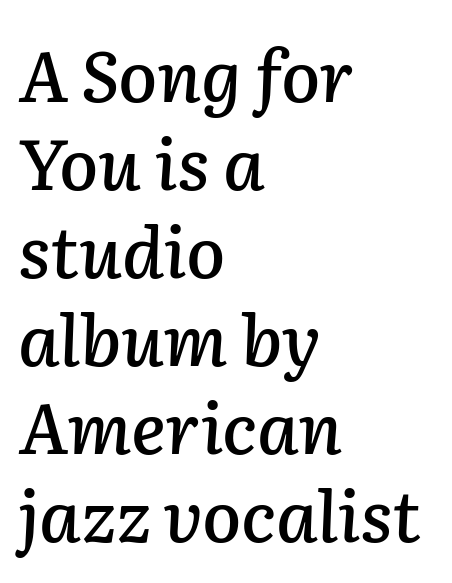
The image shows 71 px text type, italic (leaning right); set left-aligned, line spacing 1.24x, normal letter spacing, not underlined; low stroke contrast and a medium x-height.
